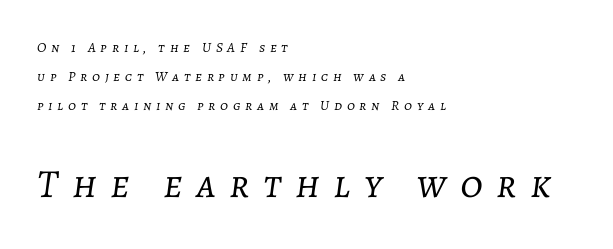
Inter-character spacing is expanded well beyond the font's built-in metrics. Note the varied advance widths — an 'i' is clearly narrower than an 'm'. Honestly, the rows look like they've been pulled way apart. The space beneath each line is pristine and unruled.
